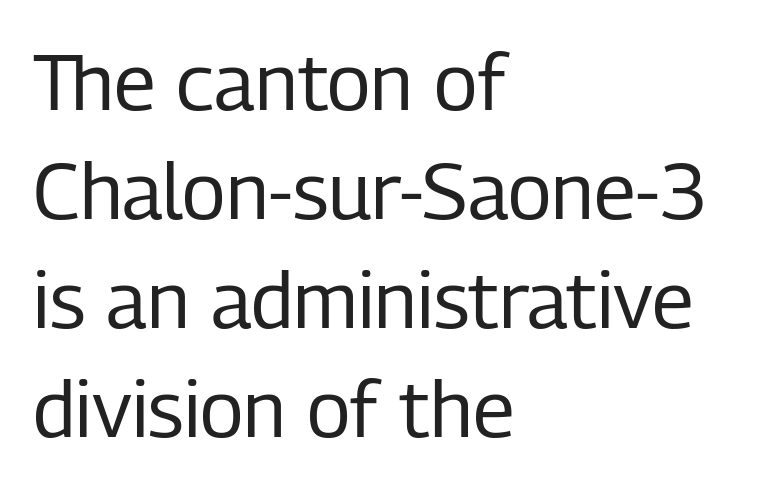
The image shows 79 px regular-weight, condensed sans-serif type, upright; set left-aligned, normal line spacing (1.38x), normal letter spacing, not underlined; low stroke contrast and a medium x-height.
